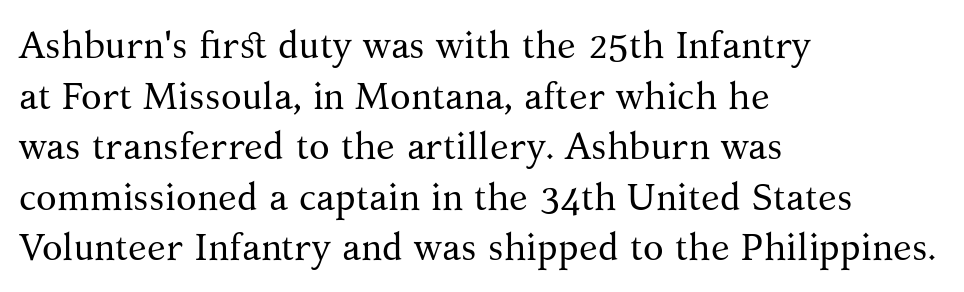
Q: Is the text bold? A: No.
Q: Is the text italic (slanted)? A: No, it is upright.
Q: Is the typeface a serif or a sans-serif typeface? A: Serif.
Q: Is the text underlined? A: No.
Q: How is the paragraph aligned? A: Left-aligned.
Q: Is the spacing between letters normal or unusually wide? A: Normal.
Q: Is the spacing between lines tight, normal or loose? A: Normal.
Q: Width (condensed, normal, or wide)? A: Normal.
Q: Stroke contrast? A: Medium.
Q: x-height? A: Medium.
Q: Monospaced? A: No.
